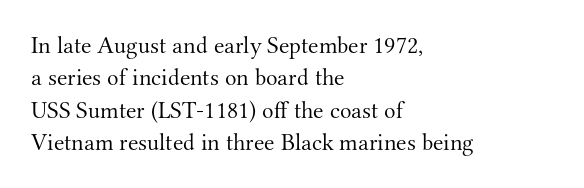
{"italic": "no", "bold": "no", "underline": "no", "align": "left", "line_spacing": "normal", "line_spacing_ratio": 1.35, "letter_spacing": "normal", "letter_spacing_em": 0.0, "glyph_px": 24}
